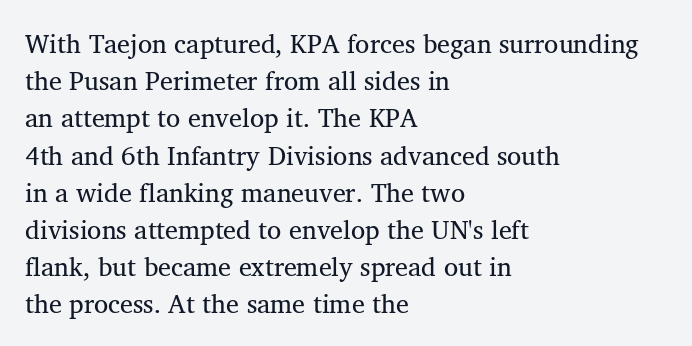
{"italic": "no", "underline": "no", "align": "left", "line_spacing": "normal", "line_spacing_ratio": 1.43, "letter_spacing": "normal", "letter_spacing_em": 0.0, "glyph_px": 26}
